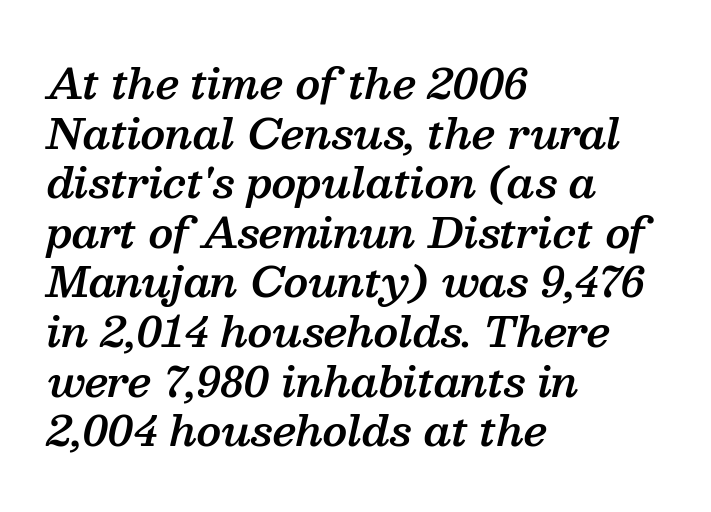
Looks like regular typesetting: each glyph gets only the width it needs. Italic? Definitely — the glyphs are oblique. Serifs: yes, visible at the terminals of the letterforms. Caption: multi-line text, flush left, ragged right.
